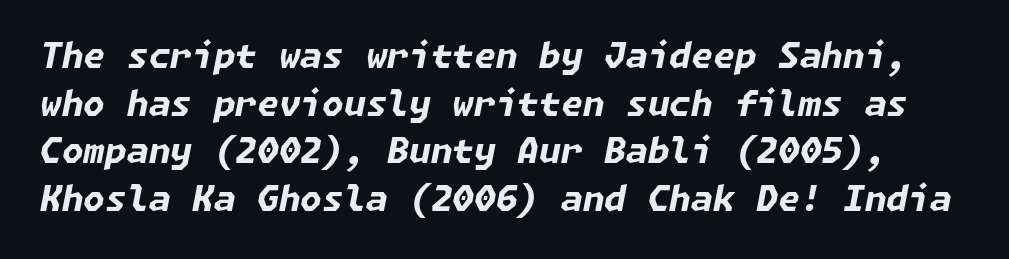
Q: Is the text bold? A: Yes.
Q: Is the text italic (slanted)? A: Yes, it leans right by about 11 degrees.
Q: Is the text underlined? A: No.
Q: Is the spacing between letters normal or unusually wide? A: Normal.
Q: Is the spacing between lines tight, normal or loose? A: Normal.
Q: Width (condensed, normal, or wide)? A: Normal.
Q: Stroke contrast? A: Low.
Q: x-height? A: Medium.
